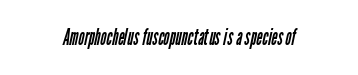
Q: Is the text bold? A: No.
Q: Is the text underlined? A: No.
Q: How is the paragraph aligned? A: Centered.
Q: Is the spacing between letters normal or unusually wide? A: Normal.
